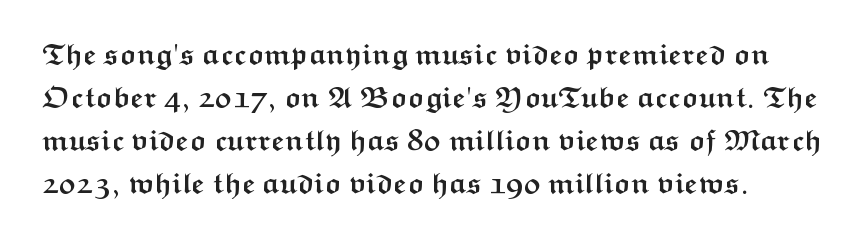
Spacing verdict: proportional, widths tailored to each character. A typesetter would label this face a sans. In terms of letterspacing, this is plain default setting. Does the weight exceed regular? Yes, all the way to bold.
